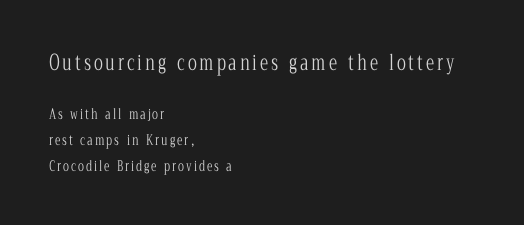
Q: Is the text bold? A: No.
Q: Is the text italic (slanted)? A: No, it is upright.
Q: Is the text underlined? A: No.
Q: How is the paragraph aligned? A: Left-aligned.
Q: Which block of text is set in a larger size, the first (top) or the second (bottom)? A: The first (top) one.
